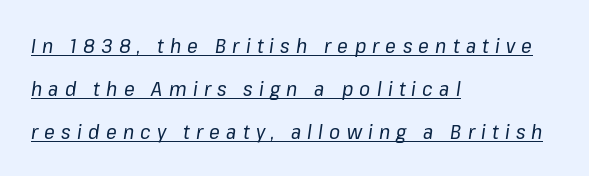
Q: Is the text bold? A: No.
Q: Is the text italic (slanted)? A: Yes, it leans right by about 8 degrees.
Q: Is the text underlined? A: Yes.
Q: How is the paragraph aligned? A: Left-aligned.
Q: Is the spacing between letters normal or unusually wide? A: Unusually wide.
Q: Is the spacing between lines tight, normal or loose? A: Loose.
